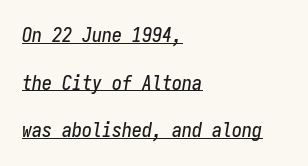
The image shows 20 px text type, italic (leaning right); set left-aligned, loose line spacing (2.38x), normal letter spacing, underlined.
